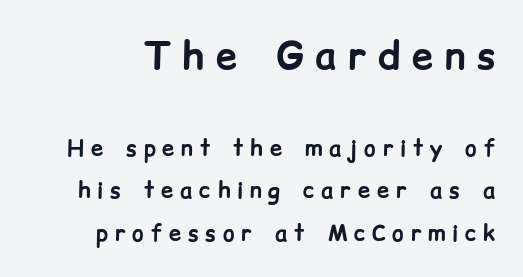
The image shows 38 px bold sans-serif type, upright; set loose line spacing (1.93x), unusually wide letter spacing (+0.31 em), not underlined; the first (top) block is 1.73x larger; low stroke contrast and a medium x-height.
